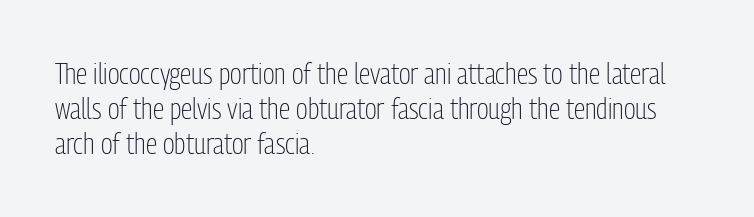
Style check: upright. Standard letterfit; no display-style spreading of the glyphs. Regarding serifs, this sample does without them. The weight would be labelled regular, book, light, or lighter still.
